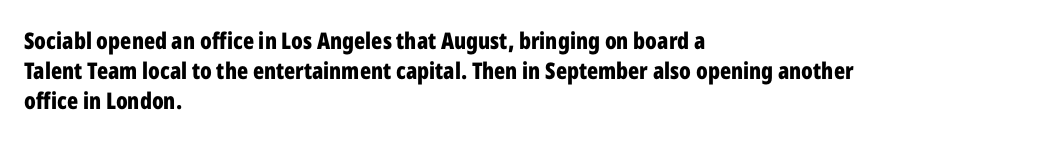
The image shows 23 px bold type, upright; set left-aligned, normal line spacing (1.31x), normal letter spacing, not underlined.
